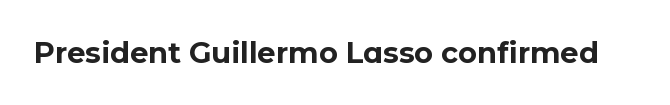
Every stem runs plumb, perpendicular to the baseline. The letters carry no serifs — their stems end cleanly without finishing strokes. The rendering uses natural spacing where letterforms have individual widths. Typographic density is high because the face is bold. Characters follow at the spacing the type designer built in. Any mark beneath the type? The region is blank.
